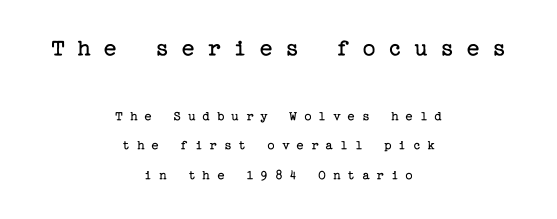
{"italic": "no", "bold": "no", "underline": "no", "align": "center", "line_spacing": "loose", "line_spacing_ratio": 2.11, "letter_spacing": "wide", "letter_spacing_em": 0.49, "larger_block": "first", "size_ratio": 1.79, "glyph_px": 25}
